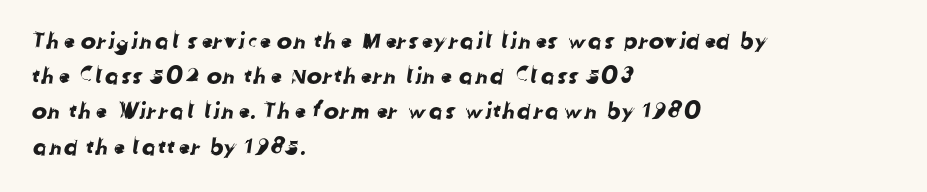
Q: Is the text underlined? A: No.
Q: How is the paragraph aligned? A: Left-aligned.
Q: Is the spacing between letters normal or unusually wide? A: Normal.
Q: Is the spacing between lines tight, normal or loose? A: Normal.
